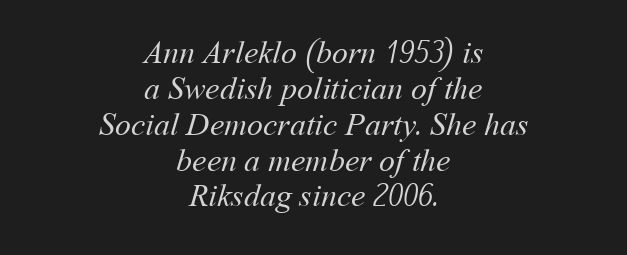
The image shows 32 px regular-weight type; set centered, tight line spacing (1.12x), normal letter spacing, not underlined; medium stroke contrast and a medium x-height.
